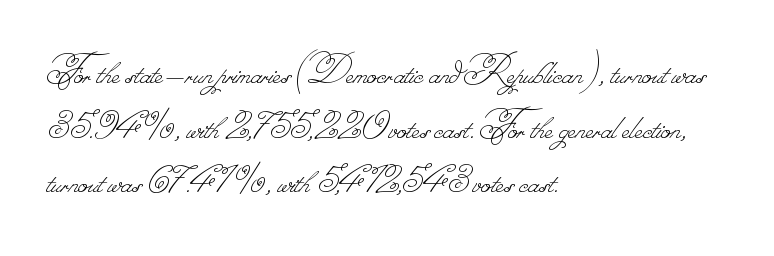
The image shows 42 px thin type; set left-aligned, normal line spacing (1.3x), normal letter spacing, not underlined; low stroke contrast.
